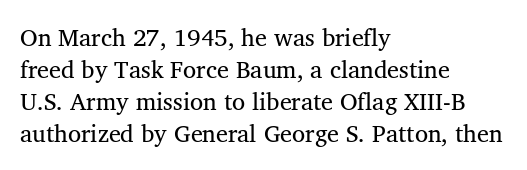
The specimen omits any rule beneath the text block's lines. The setting favours the left margin, as ordinary paragraphs usually do. Vertically, the passage feels balanced, rows spaced as you'd expect. The letterforms sit shoulder to shoulder at normal distance.
